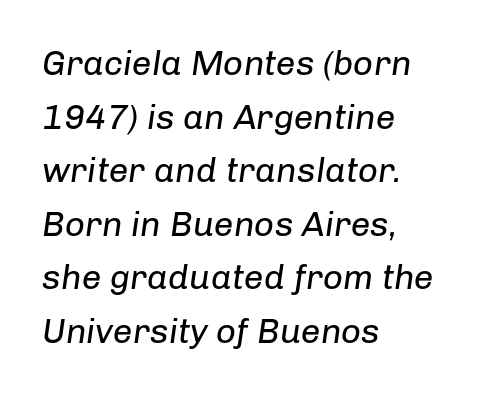
Q: Is the text bold? A: No.
Q: Is the text italic (slanted)? A: Yes, it leans right by about 8 degrees.
Q: Is the text underlined? A: No.
Q: How is the paragraph aligned? A: Left-aligned.
Q: Is the spacing between letters normal or unusually wide? A: Normal.
Q: Is the spacing between lines tight, normal or loose? A: Normal.
Q: Width (condensed, normal, or wide)? A: Normal.
Q: Stroke contrast? A: Low.
Q: x-height? A: Medium.
Q: Monospaced? A: No.
